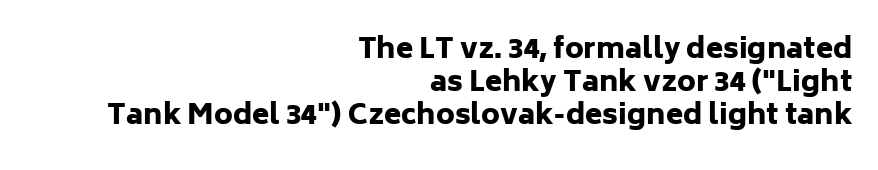
Q: Is the text bold? A: Yes.
Q: Is the text italic (slanted)? A: No, it is upright.
Q: Is the typeface a serif or a sans-serif typeface? A: Sans-serif.
Q: Is the text underlined? A: No.
Q: How is the paragraph aligned? A: Right-aligned.
Q: Is the spacing between letters normal or unusually wide? A: Normal.
Q: Width (condensed, normal, or wide)? A: Normal.
Q: Stroke contrast? A: Low.
Q: x-height? A: Medium.
Q: Monospaced? A: No.
